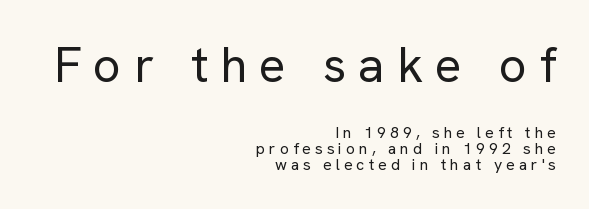
Each word looks stretched out because of the extra space between its letters. Do the letters lean? They stand straight. I'd call this a sans setting — the letters go barefoot. Students, observe: this is what under-led, compact text looks like. Any mark beneath the type? The region is blank. Think standard paragraph weight, or any step lighter than that.
